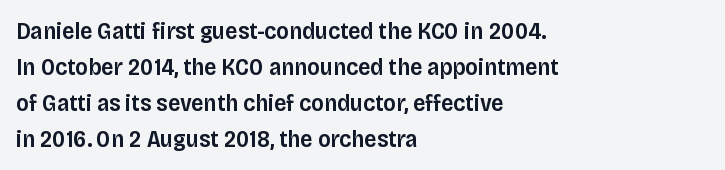
Q: Is the text bold? A: Semi-bold.
Q: Is the text italic (slanted)? A: No, it is upright.
Q: Is the text underlined? A: No.
Q: How is the paragraph aligned? A: Left-aligned.
Q: Is the spacing between letters normal or unusually wide? A: Normal.
Q: Is the spacing between lines tight, normal or loose? A: Normal.
